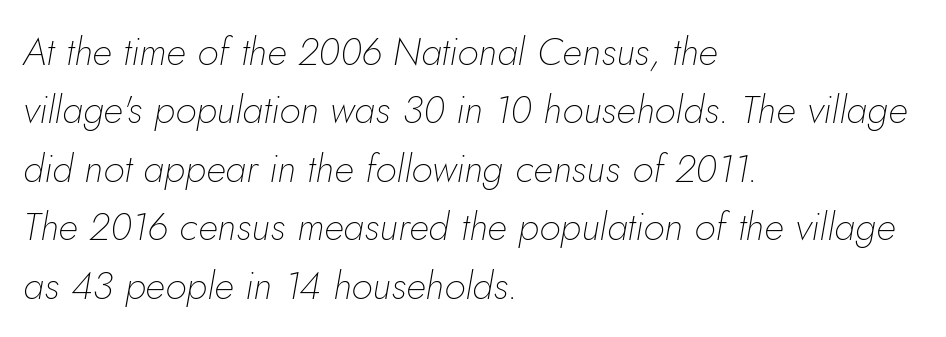
The image shows 39 px thin type, italic (leaning right); set left-aligned, normal line spacing (1.5x), normal letter spacing, not underlined; low stroke contrast and a small x-height.
